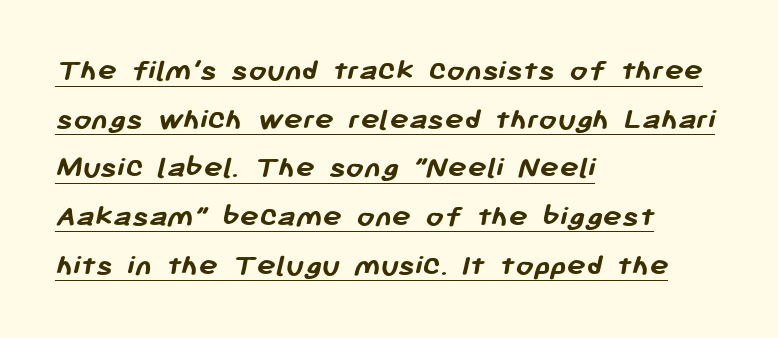
Like a heading marked for emphasis, these lines bear an underscore. How are the letters spaced? Ordinarily, with no added tracking. Successive baselines arrive at the customary interval. Check where the strokes stop: nothing finishes them off — pure sans.
